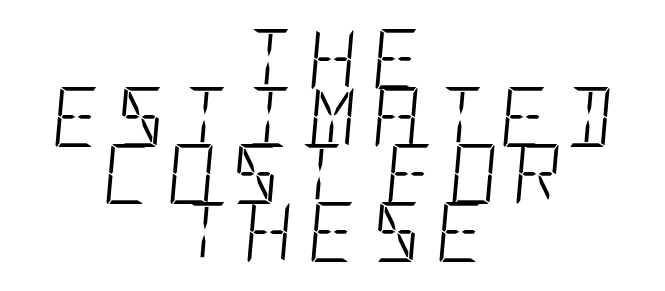
{"italic": "yes", "lean": "right", "slant_degrees": 5, "bold": "no", "weight": "light", "width": "condensed", "stroke_contrast": "low", "x_height": "large", "underline": "no", "align": "center", "line_spacing": "tight", "line_spacing_ratio": 0.96, "letter_spacing": "wide", "letter_spacing_em": 0.25, "glyph_px": 60}
